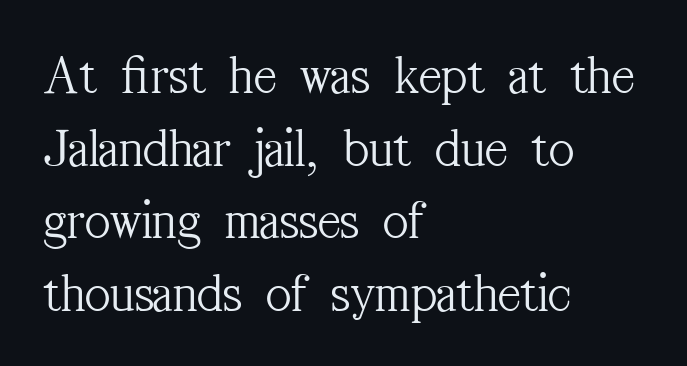
This sample is left-justified, so line endings fall wherever the words run out. Notice how descenders clear the ascenders below comfortably — that's standard leading. Anything drawn beneath the words? Only blank space. The face used here is seriffed, in the tradition of book romans.
